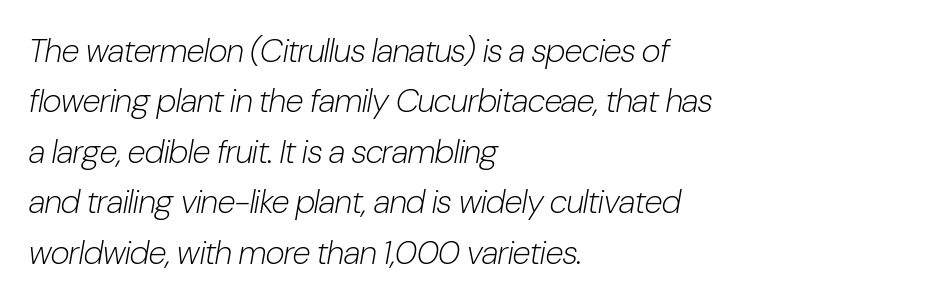
The image shows 33 px light, condensed type, italic (leaning right); set left-aligned, normal line spacing (1.53x), normal letter spacing, not underlined; low stroke contrast and a medium x-height.
